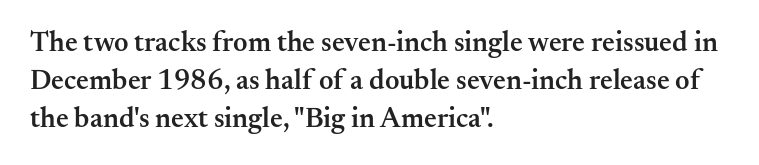
The space beneath each line is pristine and unruled. Looks like regular typesetting: each glyph gets only the width it needs. The type is set solid horizontally, with unmodified tracking. Tall strokes in this sample are plumb rather than angled.
